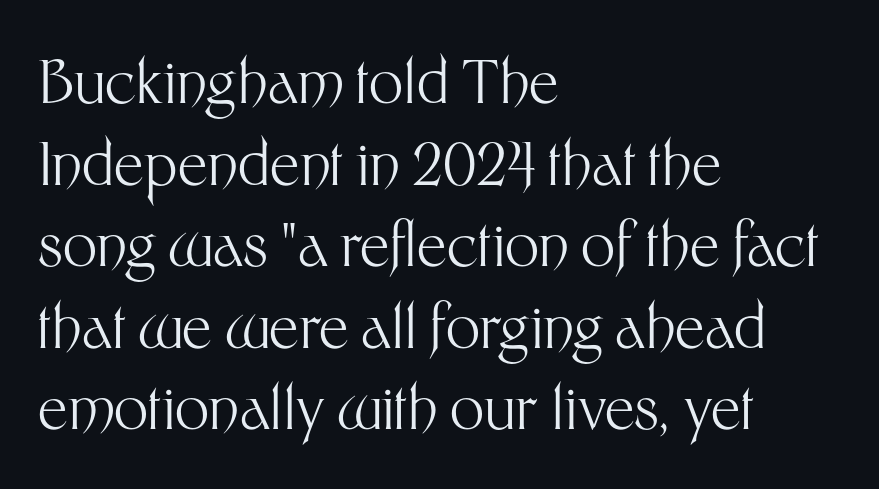
Q: Is the text bold? A: No.
Q: Is the text italic (slanted)? A: No, it is upright.
Q: Is the typeface a serif or a sans-serif typeface? A: Sans-serif.
Q: Is the text underlined? A: No.
Q: How is the paragraph aligned? A: Left-aligned.
Q: Is the spacing between letters normal or unusually wide? A: Normal.
Q: Is the spacing between lines tight, normal or loose? A: Normal.
Q: Width (condensed, normal, or wide)? A: Normal.
Q: Stroke contrast? A: Medium.
Q: x-height? A: Medium.
Q: Monospaced? A: No.
